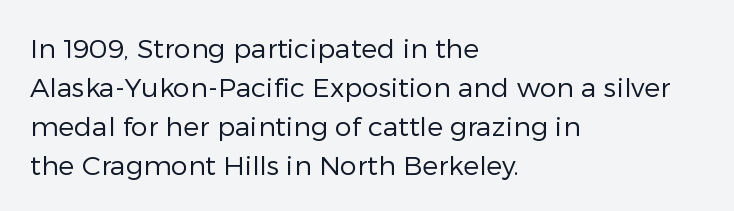
The image shows 27 px text type, upright; set left-aligned, normal line spacing (1.44x), normal letter spacing, not underlined.
